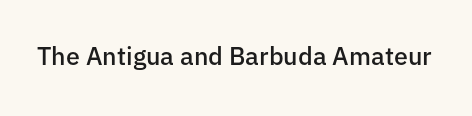
{"italic": "no", "bold": "semi", "underline": "no", "letter_spacing": "normal", "letter_spacing_em": 0.0, "glyph_px": 25}
